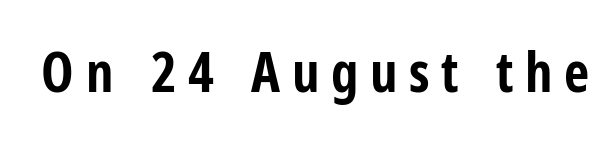
Unlike italic type, these characters show no tilt at all. Substantial extra tracking has been applied to these lines. The strokes are fattened all the way to bold. The words here are not underlined. The face used here is proportionally spaced, like ordinary book or web type. Regarding serifs, this sample does without them.
